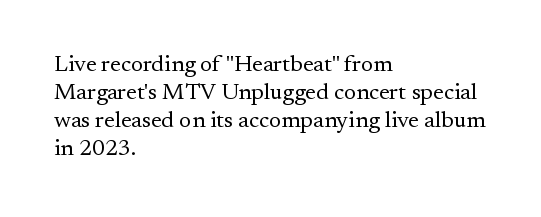
{"italic": "no", "bold": "no", "underline": "no", "align": "left", "line_spacing_ratio": 1.22, "letter_spacing": "normal", "letter_spacing_em": 0.0, "glyph_px": 23}
